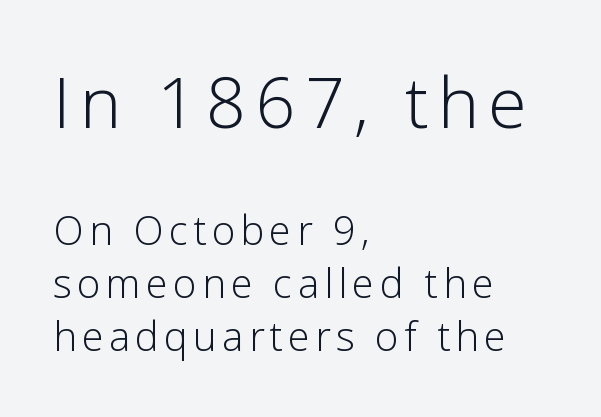
Q: Is the text bold? A: No.
Q: Is the text italic (slanted)? A: No, it is upright.
Q: Is the typeface a serif or a sans-serif typeface? A: Sans-serif.
Q: Is the text underlined? A: No.
Q: How is the paragraph aligned? A: Left-aligned.
Q: Is the spacing between lines tight, normal or loose? A: Normal.
Q: Which block of text is set in a larger size, the first (top) or the second (bottom)? A: The first (top) one.
Q: Width (condensed, normal, or wide)? A: Normal.
Q: Stroke contrast? A: Low.
Q: x-height? A: Medium.
Q: Monospaced? A: No.
